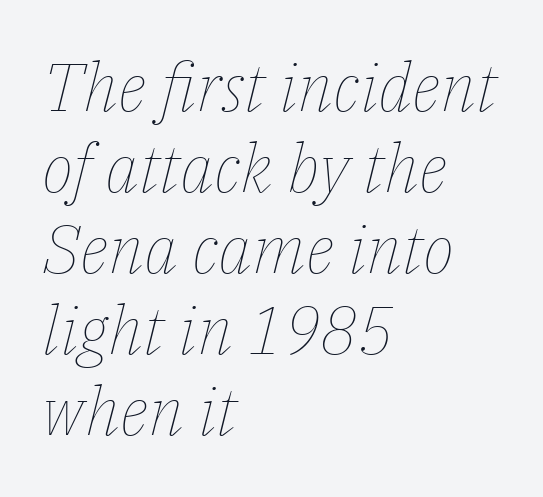
The image shows 67 px thin type, italic (leaning right); set left-aligned, line spacing 1.21x, normal letter spacing, not underlined; low stroke contrast and a medium x-height.
